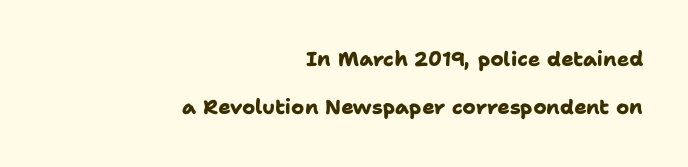
The image shows 20 px bold type; set right-aligned, loose line spacing (2.41x), normal letter spacing, not underlined.
